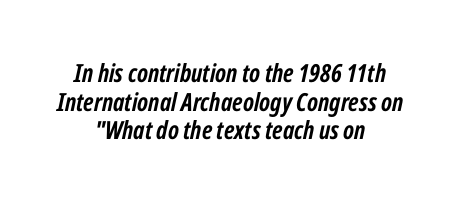
{"italic": "yes", "lean": "right", "slant_degrees": 12, "bold": "yes", "underline": "no", "align": "center", "line_spacing": "tight", "line_spacing_ratio": 1.15, "letter_spacing": "normal", "letter_spacing_em": 0.0, "glyph_px": 25}
